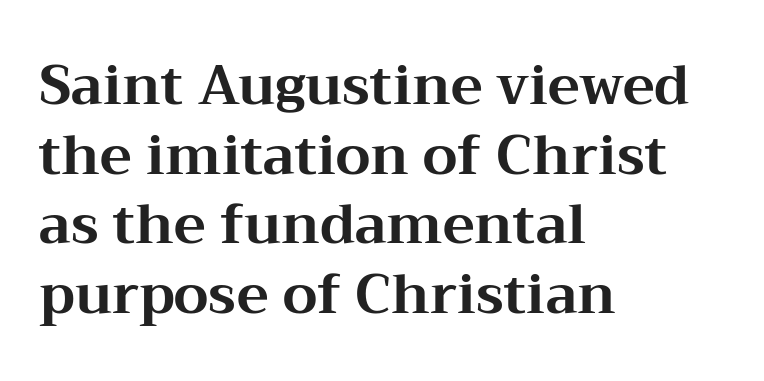
This sample uses plain, unmodified letter spacing. The text was rendered using a seriffed face with decorative stroke endings. These lines are rendered in a variable-pitch font. The lettering stays uniformly vertical, giving the passage a roman look. A normal amount of white space separates one row of letters from the next.
